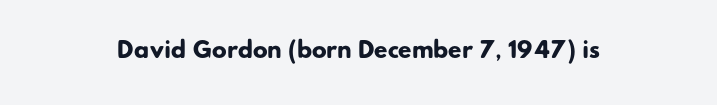
Does extra space separate the letters? No, they use regular spacing. Quick note: underline off. This is heavy type, rendered in bold.
